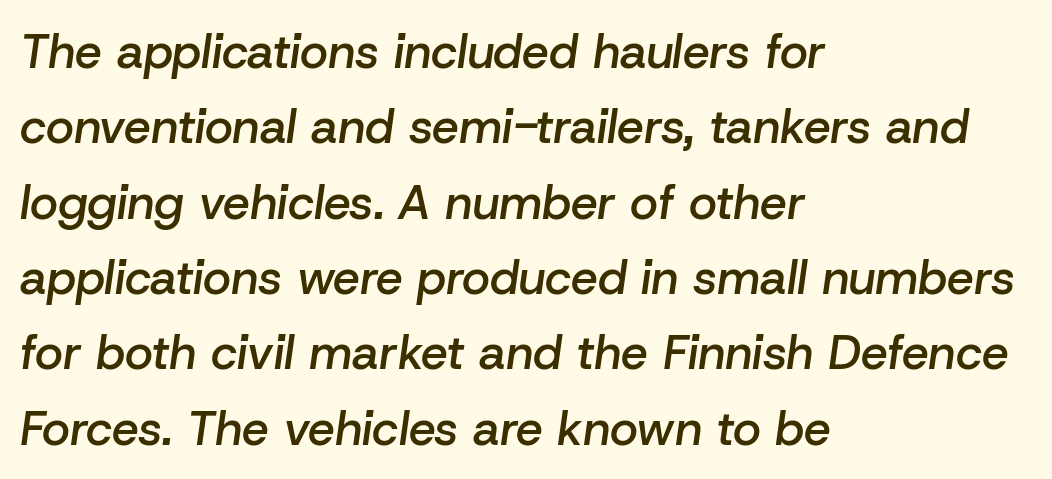
Q: Is the text bold? A: Semi-bold.
Q: Is the text italic (slanted)? A: Yes, it leans right by about 8 degrees.
Q: Is the text underlined? A: No.
Q: How is the paragraph aligned? A: Left-aligned.
Q: Is the spacing between letters normal or unusually wide? A: Normal.
Q: Is the spacing between lines tight, normal or loose? A: Normal.
Q: Width (condensed, normal, or wide)? A: Normal.
Q: Stroke contrast? A: Low.
Q: x-height? A: Medium.
Q: Monospaced? A: No.
